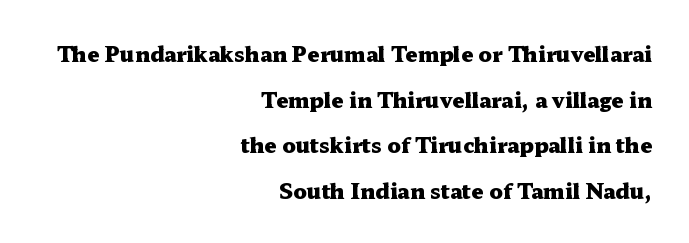
{"italic": "no", "bold": "yes", "underline": "no", "align": "right", "line_spacing": "loose", "line_spacing_ratio": 2.17, "letter_spacing": "normal", "letter_spacing_em": 0.0, "glyph_px": 21}
